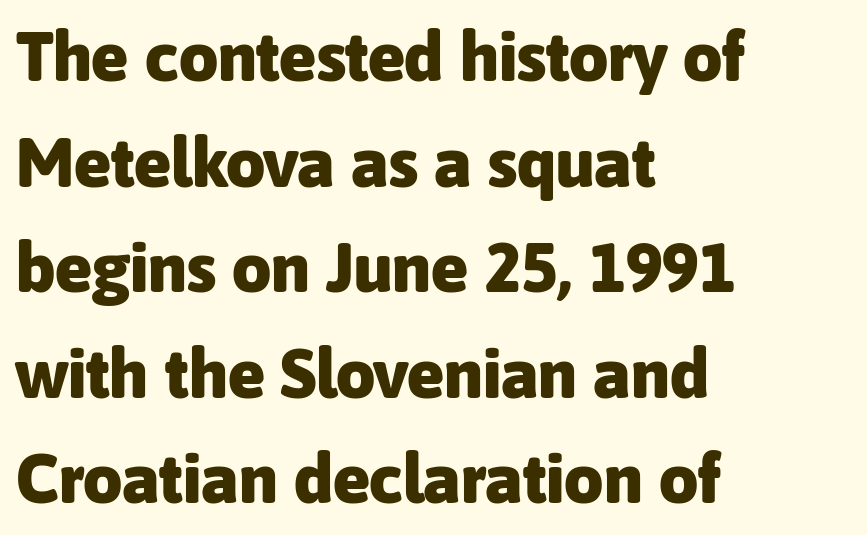
The image shows 69 px heavy sans-serif type, upright; set left-aligned, normal line spacing (1.53x), normal letter spacing, not underlined; low stroke contrast and a medium x-height.
